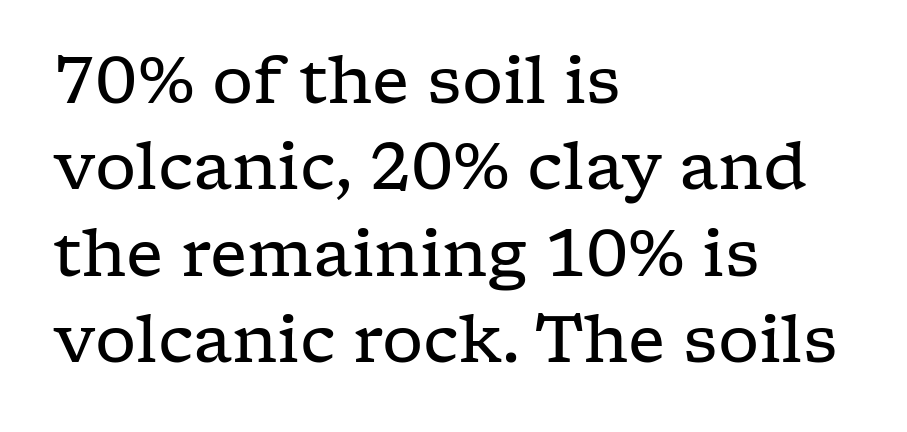
The image shows 65 px regular-weight, wide serif type, upright; set left-aligned, normal line spacing (1.33x), normal letter spacing, not underlined; low stroke contrast and a medium x-height.
